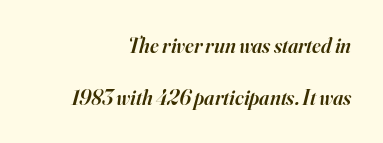
Q: Is the text bold? A: Semi-bold.
Q: Is the text italic (slanted)? A: Yes, it leans right by about 16 degrees.
Q: Is the text underlined? A: No.
Q: How is the paragraph aligned? A: Right-aligned.
Q: Is the spacing between letters normal or unusually wide? A: Normal.
Q: Is the spacing between lines tight, normal or loose? A: Loose.
